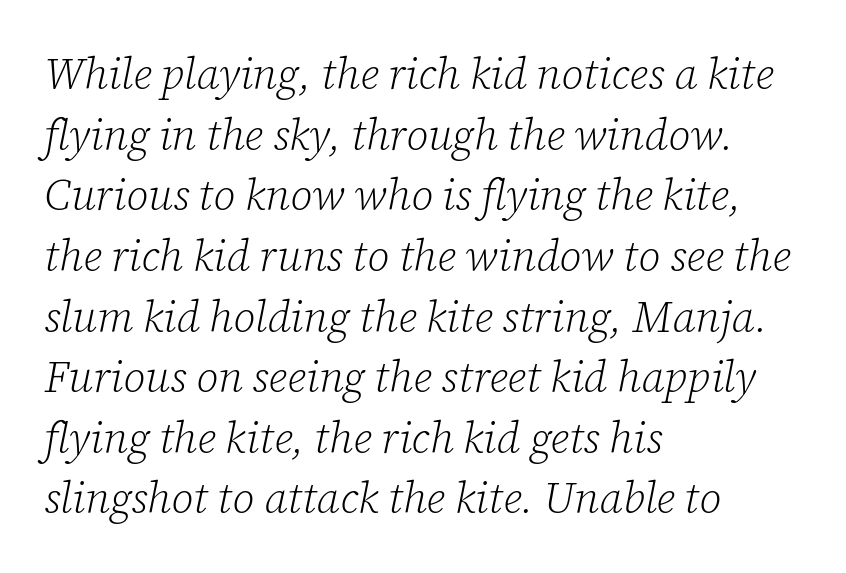
Q: Is the text bold? A: No.
Q: Is the text italic (slanted)? A: Yes, it leans right by about 12 degrees.
Q: Is the typeface a serif or a sans-serif typeface? A: Serif.
Q: Is the text underlined? A: No.
Q: How is the paragraph aligned? A: Left-aligned.
Q: Is the spacing between letters normal or unusually wide? A: Normal.
Q: Is the spacing between lines tight, normal or loose? A: Normal.
Q: Width (condensed, normal, or wide)? A: Normal.
Q: Stroke contrast? A: Low.
Q: x-height? A: Medium.
Q: Monospaced? A: No.
